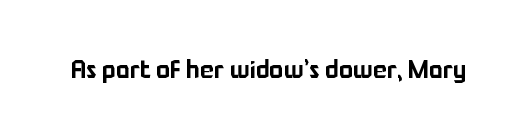
Q: Is the text italic (slanted)? A: No, it is upright.
Q: Is the text underlined? A: No.
Q: Is the spacing between letters normal or unusually wide? A: Normal.
